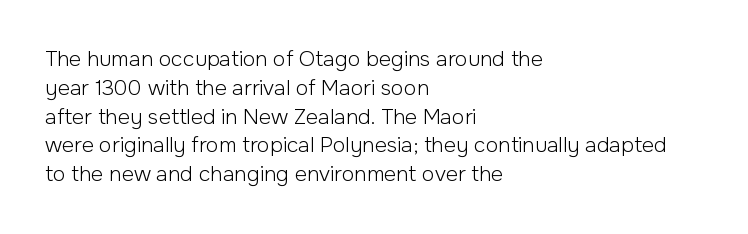
{"italic": "no", "bold": "no", "underline": "no", "align": "left", "line_spacing": "normal", "line_spacing_ratio": 1.37, "letter_spacing": "normal", "letter_spacing_em": 0.0, "glyph_px": 21}
